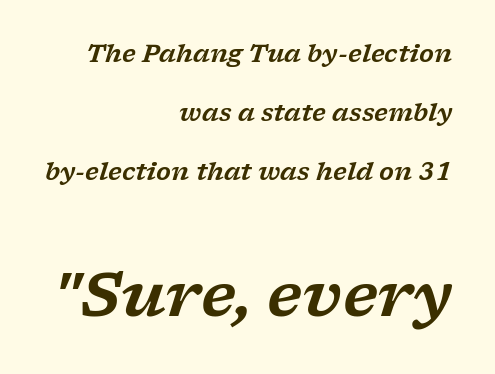
Would a proofreader flag this as italicized? Yes. Spacing verdict: proportional, widths tailored to each character. A typesetter would call this zero additional tracking. The typesetter chose a ragged-left arrangement here. Rule under the text: the space is simply empty.
